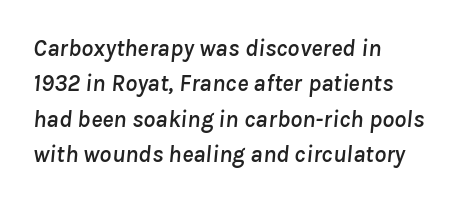
{"italic": "yes", "lean": "right", "slant_degrees": 8, "underline": "no", "align": "left", "line_spacing": "normal", "line_spacing_ratio": 1.47, "letter_spacing": "normal", "letter_spacing_em": 0.0, "glyph_px": 24}
